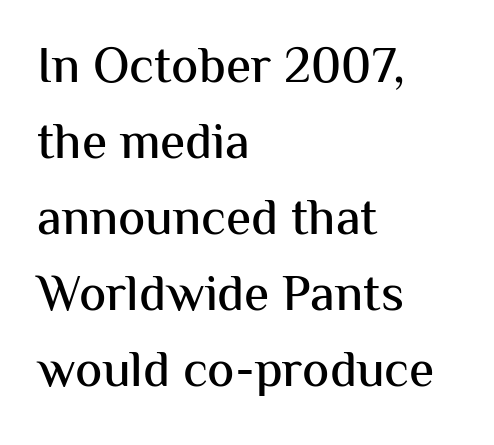
The image shows 51 px sans-serif type, upright; set left-aligned, normal line spacing (1.49x), normal letter spacing, not underlined; medium stroke contrast and a medium x-height.
